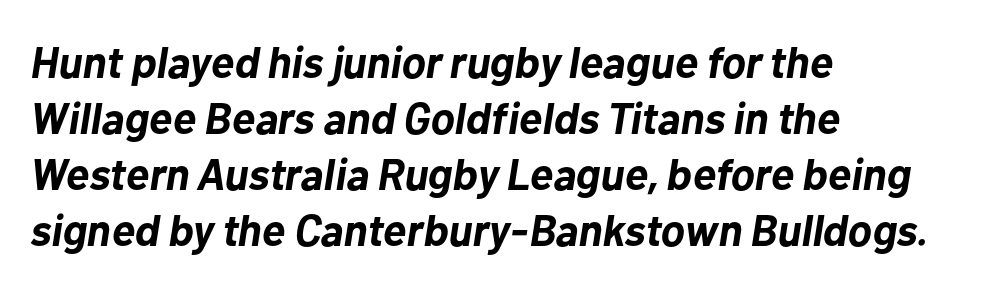
The image shows 44 px bold type, italic (leaning right); set left-aligned, normal line spacing (1.27x), normal letter spacing, not underlined; low stroke contrast and a medium x-height.
